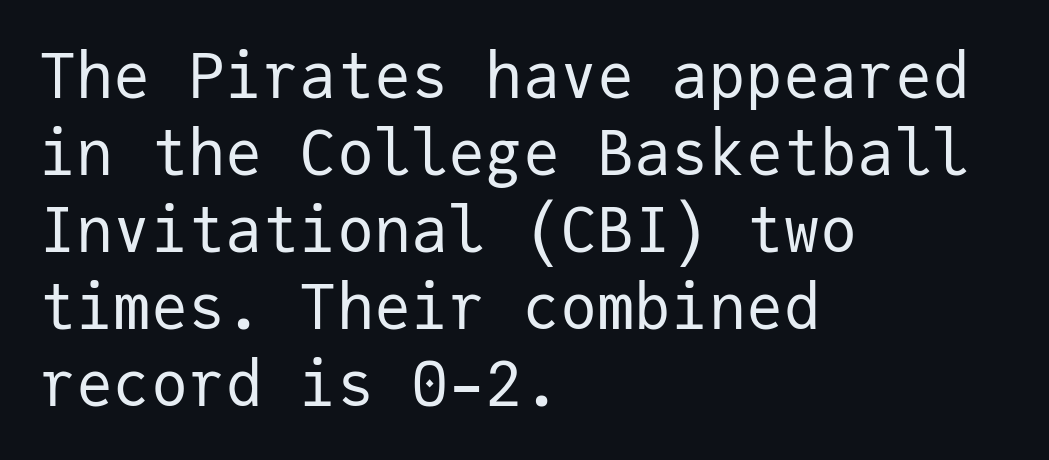
The image shows 62 px regular-weight sans-serif type, upright, monospaced; set left-aligned, line spacing 1.24x, normal letter spacing, not underlined; low stroke contrast and a medium x-height.
